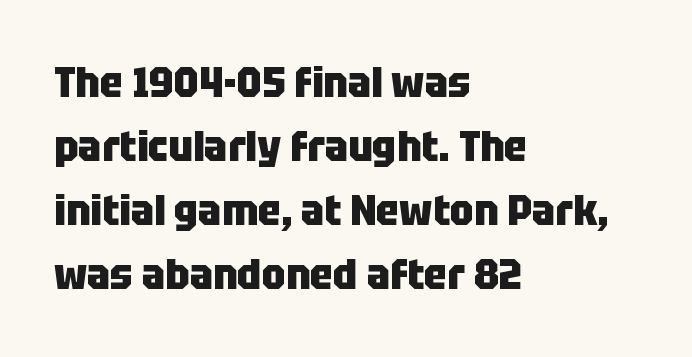
The image shows 43 px heavy, condensed sans-serif type, upright; set left-aligned, normal line spacing (1.49x), normal letter spacing, not underlined; low stroke contrast and a large x-height.
